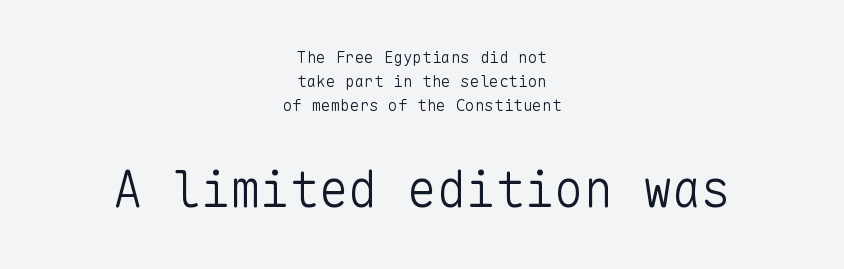
{"serif": "no", "italic": "no", "bold": "no", "weight": "light", "width": "normal", "stroke_contrast": "low", "x_height": "medium", "monospaced": "yes", "underline": "no", "align": "center", "line_spacing": "normal", "line_spacing_ratio": 1.5, "letter_spacing": "normal", "letter_spacing_em": 0.0, "larger_block": "second", "size_ratio": 3.06, "glyph_px": 49}
